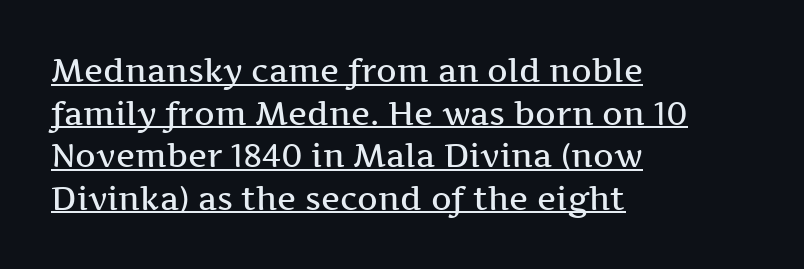
The image shows 32 px semibold, wide serif type, upright; set left-aligned, normal line spacing (1.33x), normal letter spacing, underlined; medium stroke contrast and a medium x-height.
